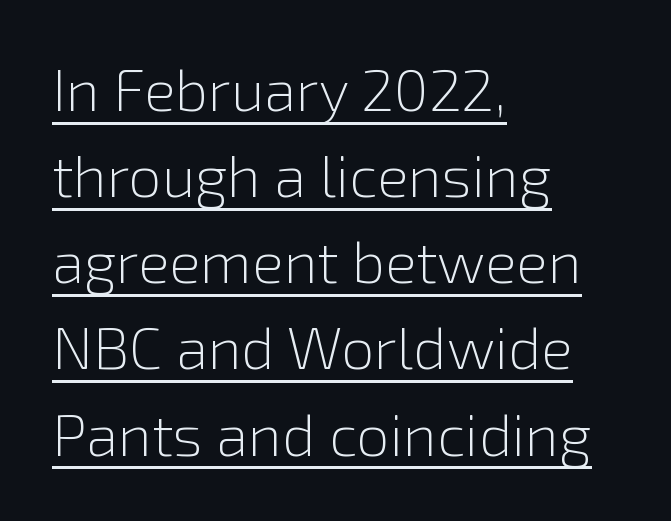
The image shows 59 px light sans-serif type, upright; set left-aligned, normal line spacing (1.46x), normal letter spacing, underlined; a medium x-height.
